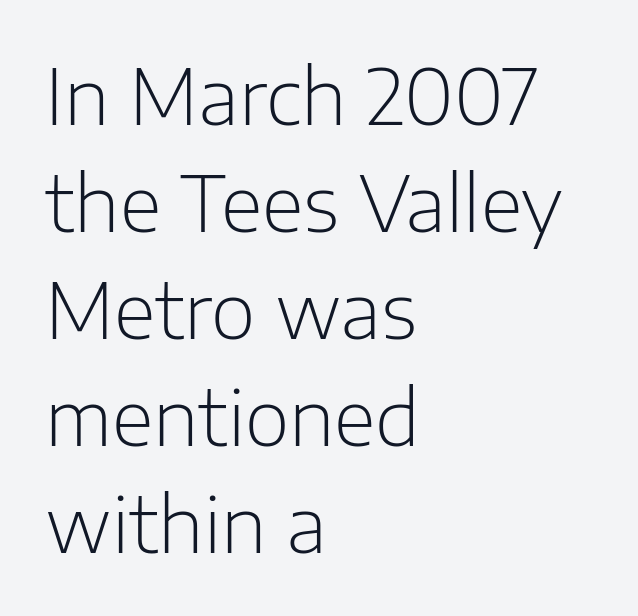
Q: Is the text bold? A: No.
Q: Is the text italic (slanted)? A: No, it is upright.
Q: Is the typeface a serif or a sans-serif typeface? A: Sans-serif.
Q: Is the text underlined? A: No.
Q: How is the paragraph aligned? A: Left-aligned.
Q: Is the spacing between letters normal or unusually wide? A: Normal.
Q: Is the spacing between lines tight, normal or loose? A: Normal.
Q: Width (condensed, normal, or wide)? A: Normal.
Q: Stroke contrast? A: Low.
Q: x-height? A: Medium.
Q: Monospaced? A: No.
